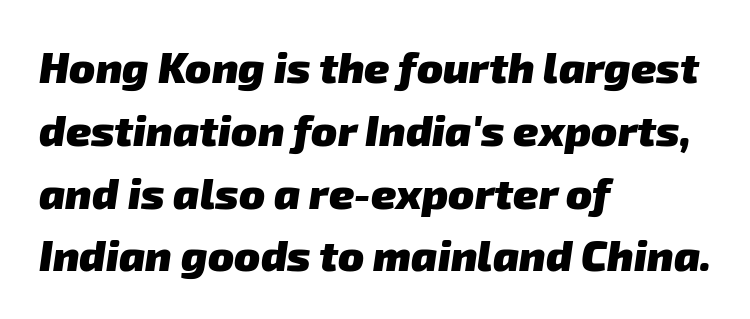
{"serif": "no", "bold": "yes", "weight": "heavy", "width": "normal", "stroke_contrast": "low", "x_height": "medium", "monospaced": "no", "underline": "no", "align": "left", "line_spacing": "normal", "line_spacing_ratio": 1.46, "letter_spacing": "normal", "letter_spacing_em": 0.0, "glyph_px": 43}
